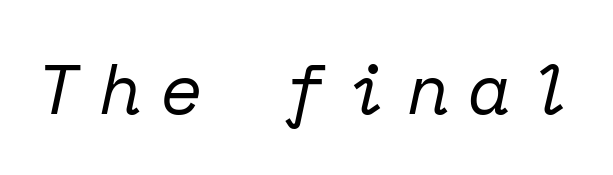
Looking at the ascenders, they clearly lean. Has an underline been added? It has not. A typesetter would call this monospace, since all characters share one set width. Letterform terminals end in serifs throughout the passage.
